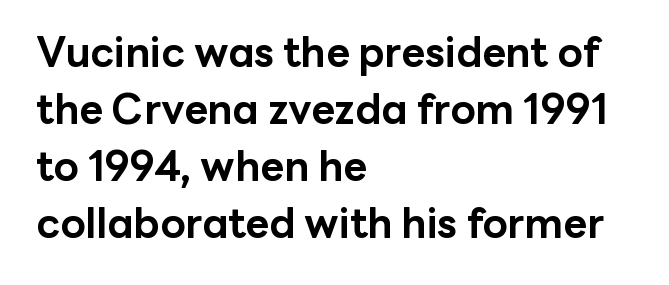
{"serif": "no", "italic": "no", "bold": "yes", "weight": "bold", "width": "normal", "stroke_contrast": "low", "x_height": "medium", "monospaced": "no", "underline": "no", "align": "left", "line_spacing": "normal", "line_spacing_ratio": 1.39, "letter_spacing": "normal", "letter_spacing_em": 0.0, "glyph_px": 41}
